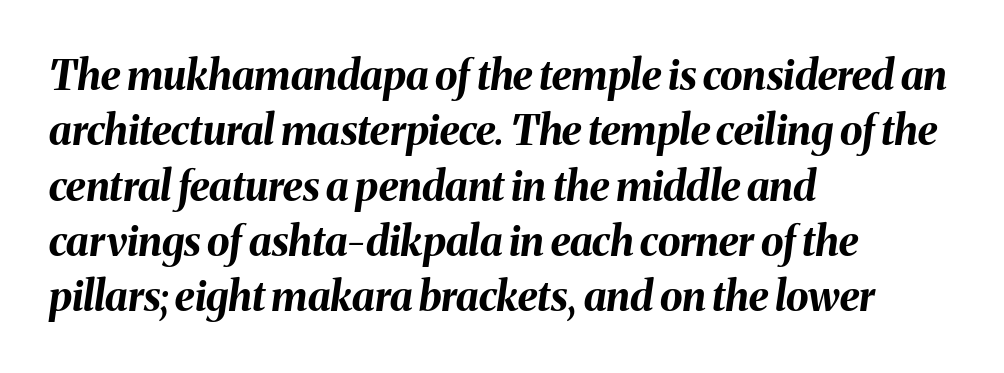
Q: Is the text bold? A: Yes.
Q: Is the text italic (slanted)? A: Yes, it leans right by about 8 degrees.
Q: Is the text underlined? A: No.
Q: How is the paragraph aligned? A: Left-aligned.
Q: Is the spacing between letters normal or unusually wide? A: Normal.
Q: Is the spacing between lines tight, normal or loose? A: Normal.
Q: Width (condensed, normal, or wide)? A: Normal.
Q: Stroke contrast? A: Medium.
Q: x-height? A: Medium.
Q: Monospaced? A: No.
